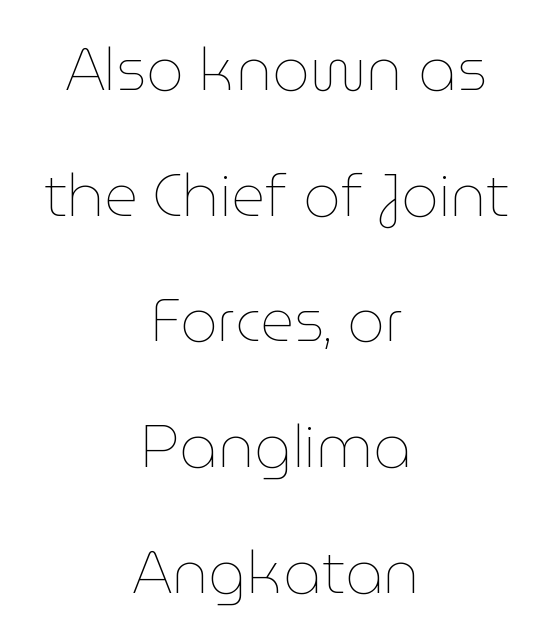
Q: Is the text bold? A: No.
Q: Is the text italic (slanted)? A: No, it is upright.
Q: Is the text underlined? A: No.
Q: How is the paragraph aligned? A: Centered.
Q: Is the spacing between letters normal or unusually wide? A: Normal.
Q: Is the spacing between lines tight, normal or loose? A: Loose.
Q: Width (condensed, normal, or wide)? A: Normal.
Q: Stroke contrast? A: Low.
Q: x-height? A: Medium.
Q: Monospaced? A: No.
